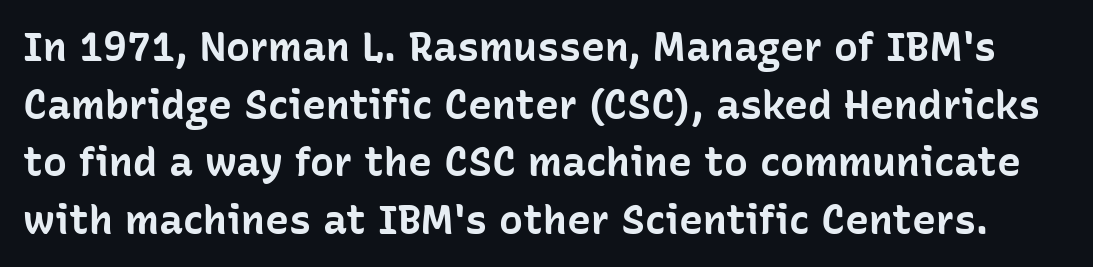
Q: Is the text bold? A: Yes.
Q: Is the text italic (slanted)? A: No, it is upright.
Q: Is the typeface a serif or a sans-serif typeface? A: Sans-serif.
Q: Is the text underlined? A: No.
Q: Is the spacing between letters normal or unusually wide? A: Normal.
Q: Is the spacing between lines tight, normal or loose? A: Normal.
Q: Width (condensed, normal, or wide)? A: Normal.
Q: Stroke contrast? A: Low.
Q: x-height? A: Medium.
Q: Monospaced? A: No.
